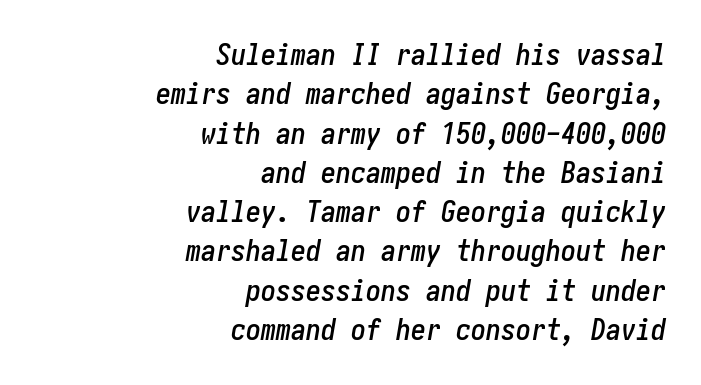
Compared with typical body copy, the letter spacing here is the same. Regarding leading, the lines here are spaced in the standard way. Characters are canted at an angle relative to the baseline's perpendicular. Horizontal alignment here is rightward, an uncommon choice for prose.
